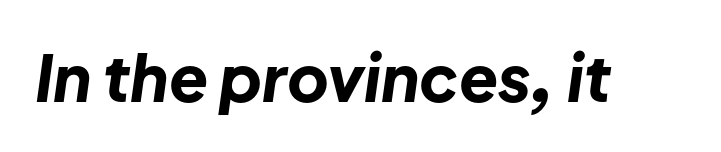
Q: Is the text bold? A: Yes.
Q: Is the text italic (slanted)? A: Yes, it leans right by about 8 degrees.
Q: Is the text underlined? A: No.
Q: Is the spacing between letters normal or unusually wide? A: Normal.
Q: Width (condensed, normal, or wide)? A: Normal.
Q: Stroke contrast? A: Low.
Q: x-height? A: Medium.
Q: Monospaced? A: No.
